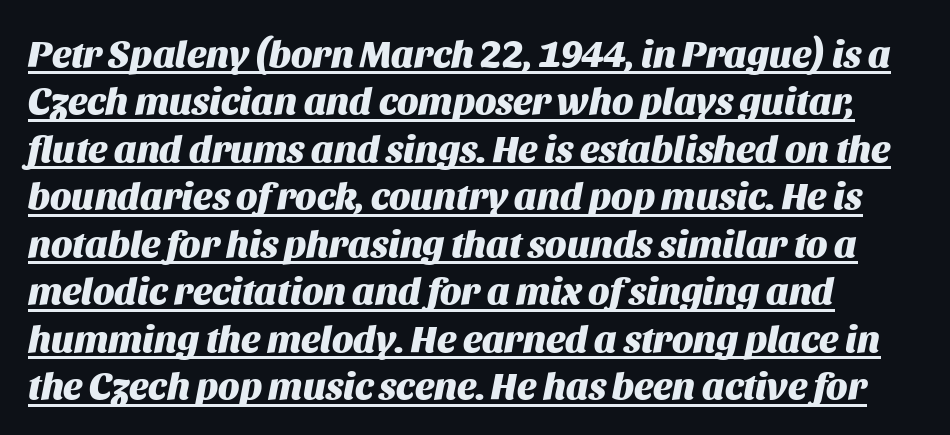
The image shows 38 px heavy type, italic (leaning right); set normal line spacing (1.25x), normal letter spacing, underlined; medium stroke contrast and a large x-height.
